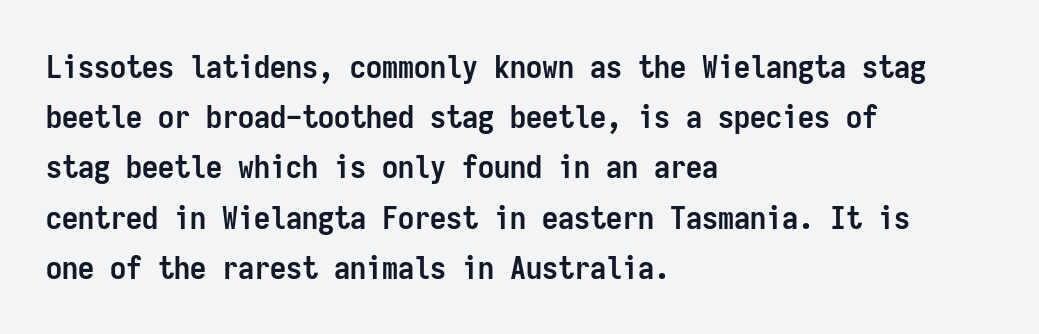
The image shows 32 px semibold, condensed sans-serif type, upright, monospaced; set left-aligned, normal line spacing (1.57x), normal letter spacing, not underlined; low stroke contrast and a medium x-height.
